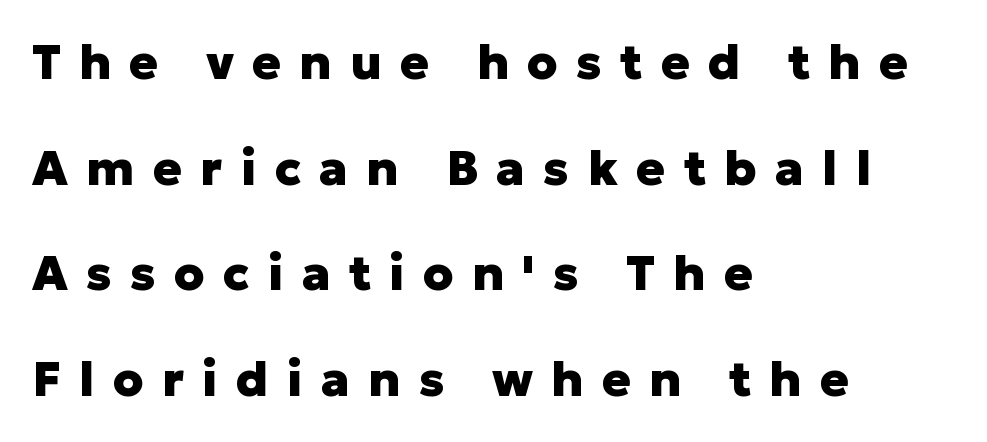
{"serif": "no", "italic": "no", "bold": "yes", "weight": "heavy", "width": "normal", "stroke_contrast": "low", "x_height": "medium", "monospaced": "no", "underline": "no", "align": "left", "line_spacing": "loose", "line_spacing_ratio": 2.2, "letter_spacing": "wide", "letter_spacing_em": 0.38, "glyph_px": 48}
